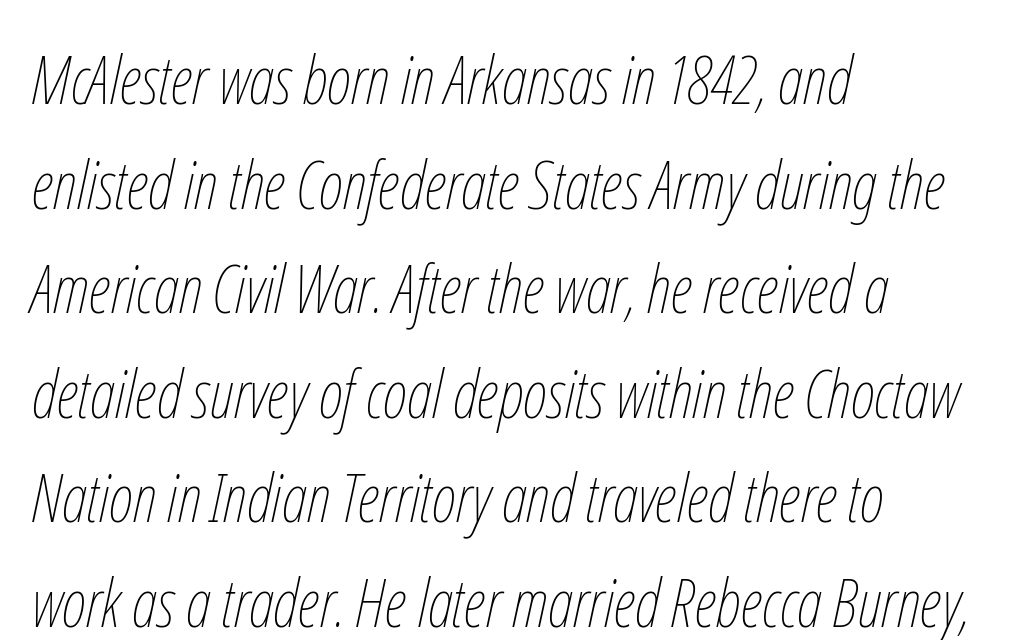
Regular leading. Caption: standard tracking, unaltered. Is the block centered? No — it sits flush against the left margin. Varying glyph widths throughout — classic text-font behaviour. Bare-footed words on every line.
